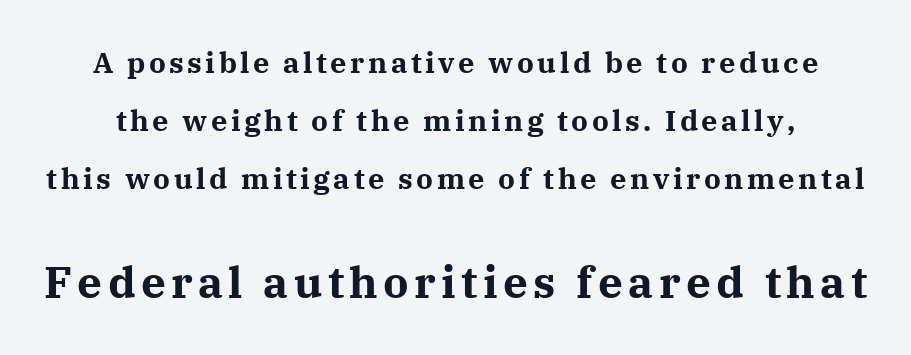
{"serif": "yes", "italic": "no", "bold": "yes", "weight": "bold", "width": "normal", "stroke_contrast": "medium", "x_height": "medium", "monospaced": "no", "underline": "no", "line_spacing": "loose", "line_spacing_ratio": 2.0, "larger_block": "second", "size_ratio": 1.52, "glyph_px": 44}
